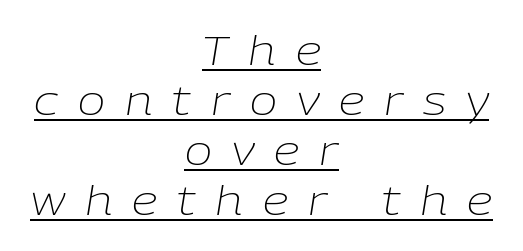
{"italic": "yes", "lean": "right", "slant_degrees": 9, "bold": "no", "weight": "light", "width": "normal", "stroke_contrast": "low", "x_height": "medium", "monospaced": "no", "underline": "yes", "align": "center", "line_spacing_ratio": 1.22, "letter_spacing": "wide", "letter_spacing_em": 0.49, "glyph_px": 41}
